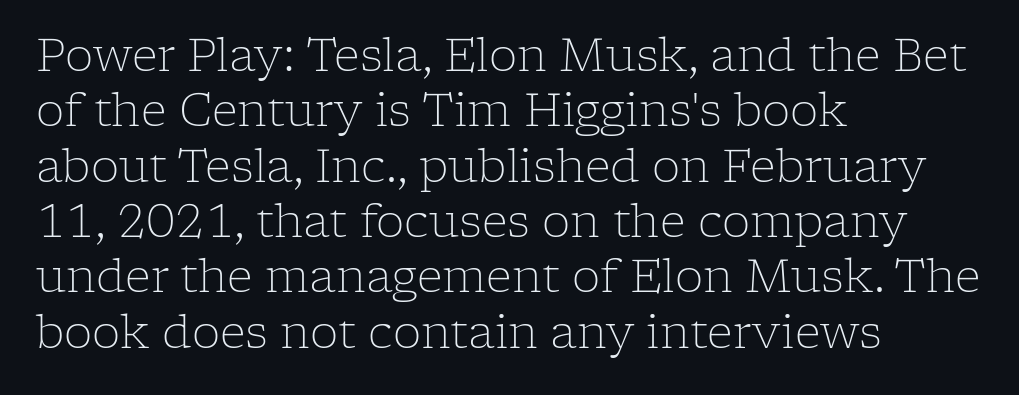
Q: Is the text bold? A: No.
Q: Is the text italic (slanted)? A: No, it is upright.
Q: Is the typeface a serif or a sans-serif typeface? A: Serif.
Q: Is the text underlined? A: No.
Q: How is the paragraph aligned? A: Left-aligned.
Q: Is the spacing between letters normal or unusually wide? A: Normal.
Q: Width (condensed, normal, or wide)? A: Normal.
Q: Stroke contrast? A: Low.
Q: x-height? A: Medium.
Q: Monospaced? A: No.
